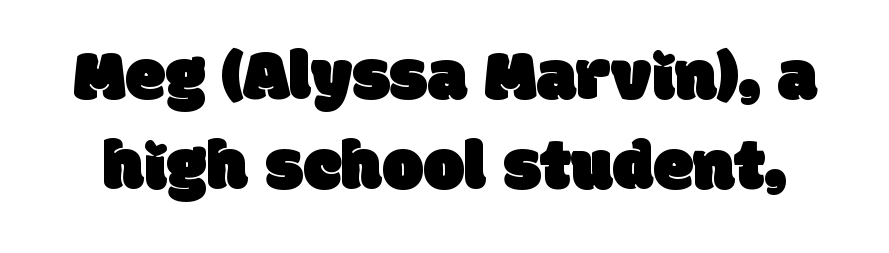
The image shows 73 px sans-serif type; set line spacing 1.23x, normal letter spacing, not underlined; low stroke contrast and a large x-height.
